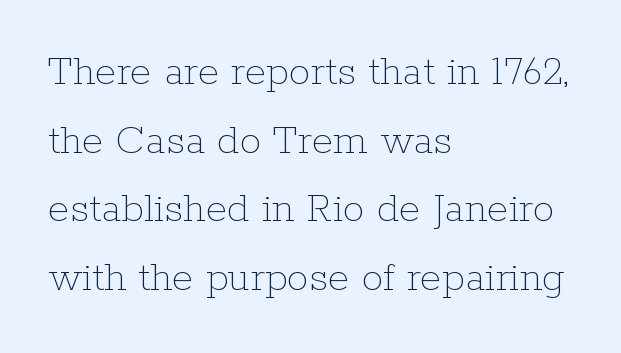
Q: Is the text bold? A: No.
Q: Is the text italic (slanted)? A: No, it is upright.
Q: Is the text underlined? A: No.
Q: How is the paragraph aligned? A: Left-aligned.
Q: Is the spacing between letters normal or unusually wide? A: Normal.
Q: Is the spacing between lines tight, normal or loose? A: Normal.
Q: Width (condensed, normal, or wide)? A: Normal.
Q: Stroke contrast? A: Low.
Q: x-height? A: Medium.
Q: Monospaced? A: No.
